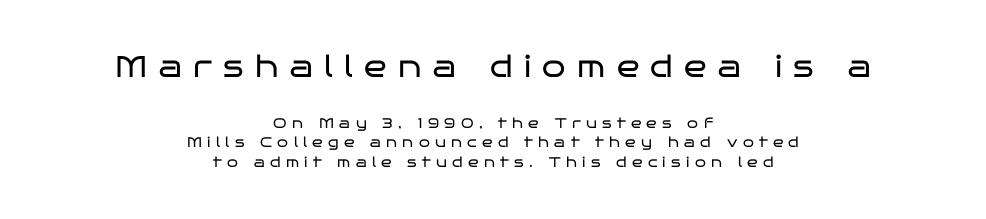
The image shows 30 px regular-weight, wide sans-serif type, upright; set centered, normal line spacing (1.39x), unusually wide letter spacing (+0.38 em), not underlined; the first (top) block is 2.14x larger; low stroke contrast and a large x-height.
